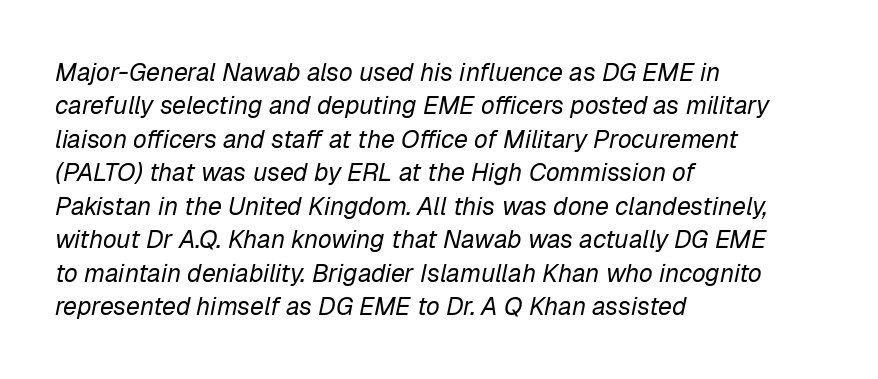
The image shows 25 px text type, italic (leaning right); set left-aligned, normal line spacing (1.34x), normal letter spacing, not underlined.
